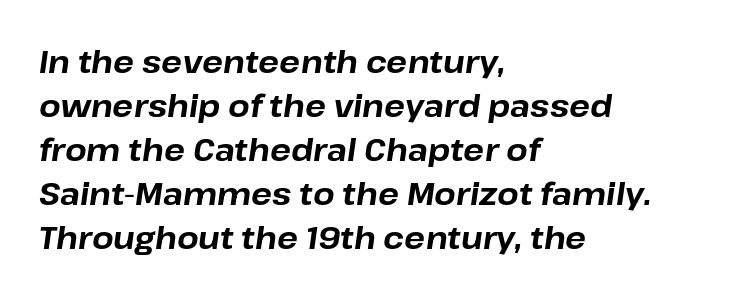
The image shows 31 px bold type, italic (leaning right); set left-aligned, normal line spacing (1.42x), normal letter spacing, not underlined; low stroke contrast and a medium x-height.
